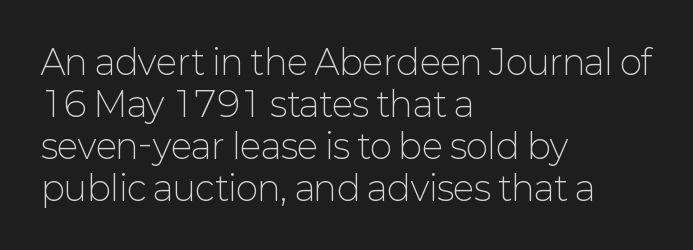
{"serif": "no", "italic": "no", "bold": "no", "weight": "light", "width": "normal", "stroke_contrast": "low", "x_height": "medium", "monospaced": "no", "underline": "no", "align": "left", "line_spacing_ratio": 1.24, "letter_spacing": "normal", "letter_spacing_em": 0.0, "glyph_px": 34}
